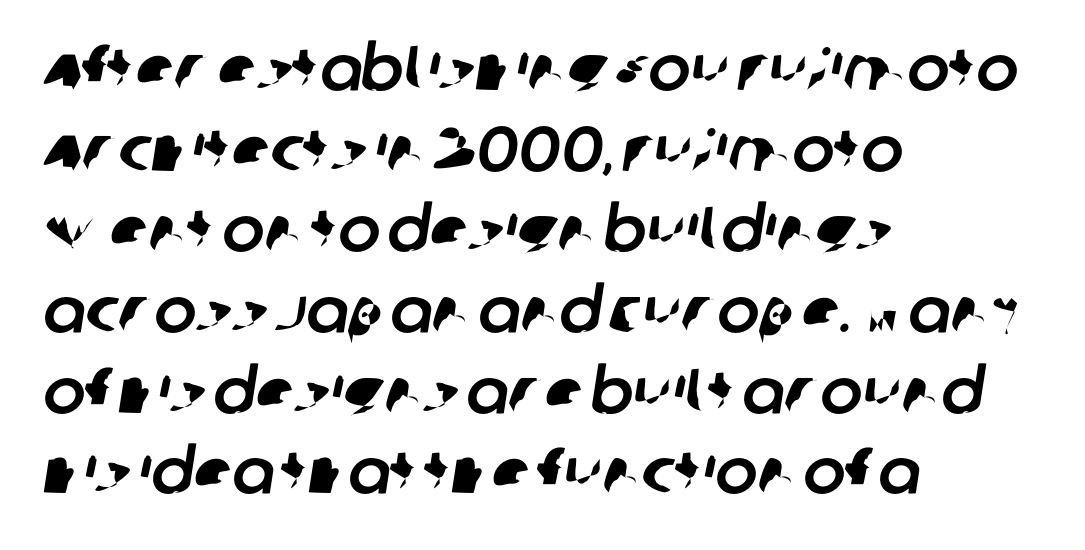
{"serif": "no", "width": "normal", "stroke_contrast": "low", "x_height": "large", "monospaced": "no", "underline": "no", "align": "left", "line_spacing": "normal", "line_spacing_ratio": 1.28, "letter_spacing": "normal", "letter_spacing_em": 0.0, "glyph_px": 63}
